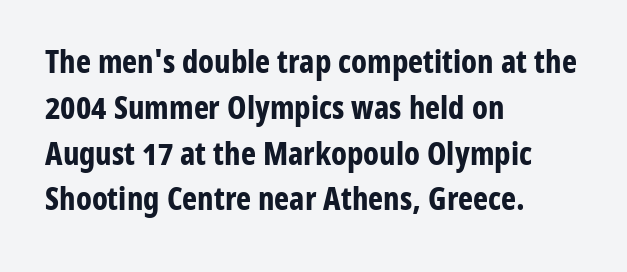
You could not count columns in this text — the font is proportionally spaced. Anything drawn beneath the words? Only blank space. The lettering stays uniformly vertical, giving the passage a roman look. If you drew a ruler down the left edge, every line would touch it. Glyph-to-glyph distance matches everyday printed text.
